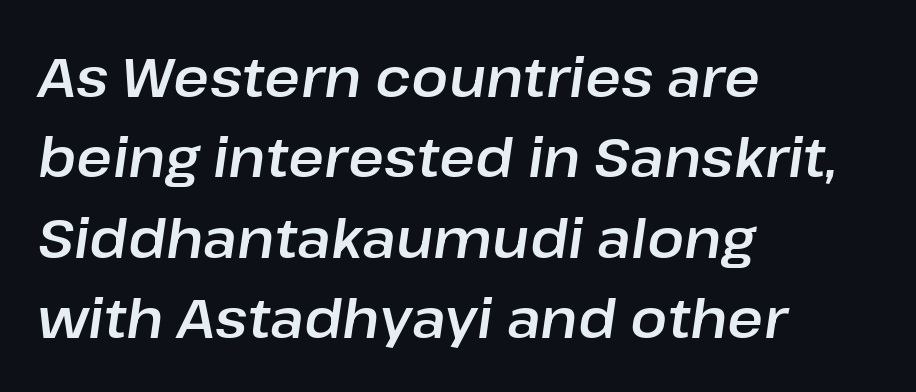
Q: Is the text italic (slanted)? A: Yes, it leans right by about 8 degrees.
Q: Is the text underlined? A: No.
Q: How is the paragraph aligned? A: Left-aligned.
Q: Is the spacing between letters normal or unusually wide? A: Normal.
Q: Is the spacing between lines tight, normal or loose? A: Normal.
Q: Width (condensed, normal, or wide)? A: Normal.
Q: Stroke contrast? A: Low.
Q: x-height? A: Medium.
Q: Monospaced? A: No.
